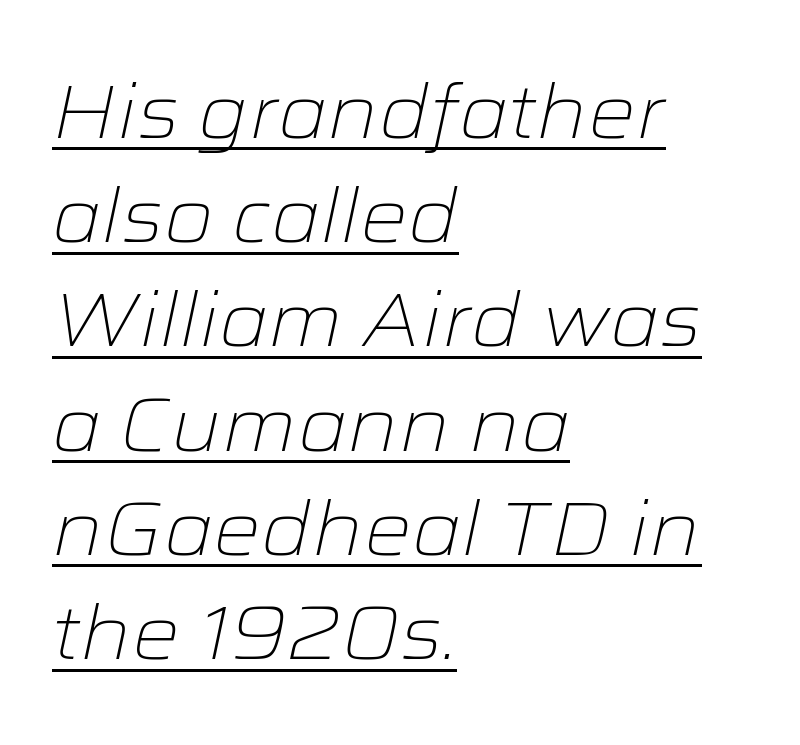
{"italic": "yes", "lean": "right", "slant_degrees": 12, "bold": "no", "weight": "light", "width": "wide", "stroke_contrast": "low", "x_height": "medium", "monospaced": "no", "underline": "yes", "align": "left", "line_spacing": "normal", "line_spacing_ratio": 1.39, "letter_spacing": "normal", "letter_spacing_em": 0.0, "glyph_px": 75}
